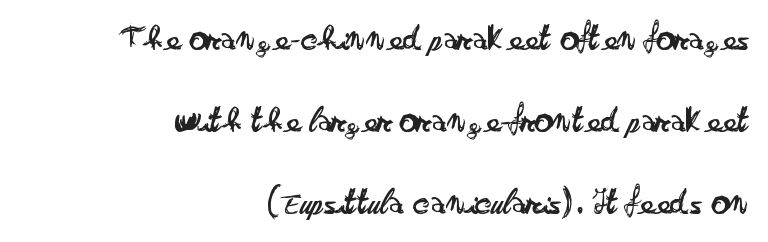
Descenders hang freely into open space. The compositor pushed each line to the right boundary. Summary of weight: not heavy and not bold. Rows of type keep a wide berth in the vertical direction. The text was rendered using a sans face with plain stroke endings.
